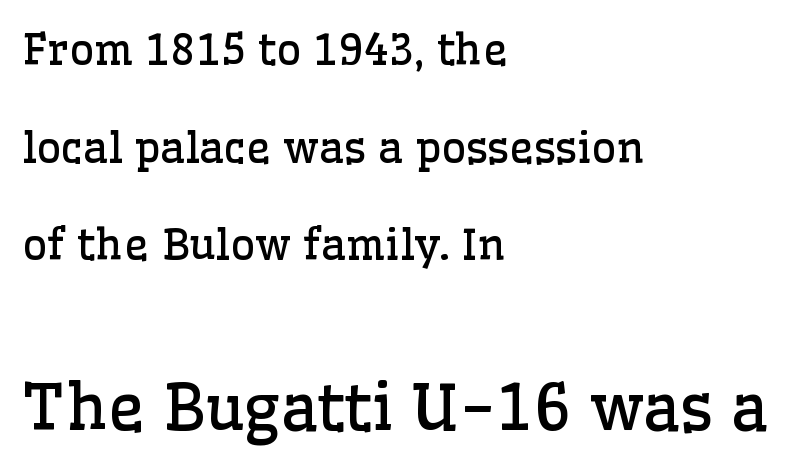
Q: Is the text bold? A: No.
Q: Is the text italic (slanted)? A: No, it is upright.
Q: Is the typeface a serif or a sans-serif typeface? A: Serif.
Q: Is the text underlined? A: No.
Q: How is the paragraph aligned? A: Left-aligned.
Q: Is the spacing between letters normal or unusually wide? A: Normal.
Q: Is the spacing between lines tight, normal or loose? A: Loose.
Q: Which block of text is set in a larger size, the first (top) or the second (bottom)? A: The second (bottom) one.
Q: Width (condensed, normal, or wide)? A: Normal.
Q: Stroke contrast? A: Low.
Q: x-height? A: Medium.
Q: Monospaced? A: No.
